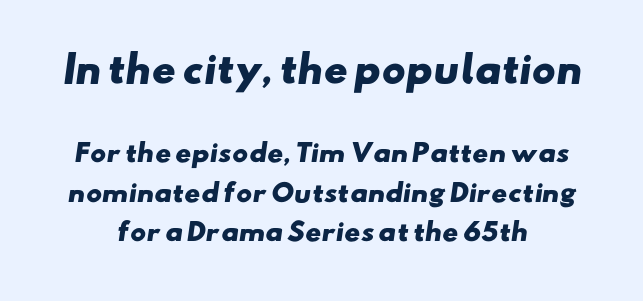
Q: Is the text bold? A: Yes.
Q: Is the typeface a serif or a sans-serif typeface? A: Sans-serif.
Q: Is the text underlined? A: No.
Q: Is the spacing between letters normal or unusually wide? A: Normal.
Q: Is the spacing between lines tight, normal or loose? A: Normal.
Q: Which block of text is set in a larger size, the first (top) or the second (bottom)? A: The first (top) one.
Q: Width (condensed, normal, or wide)? A: Wide.
Q: Stroke contrast? A: Low.
Q: x-height? A: Small.
Q: Monospaced? A: No.
